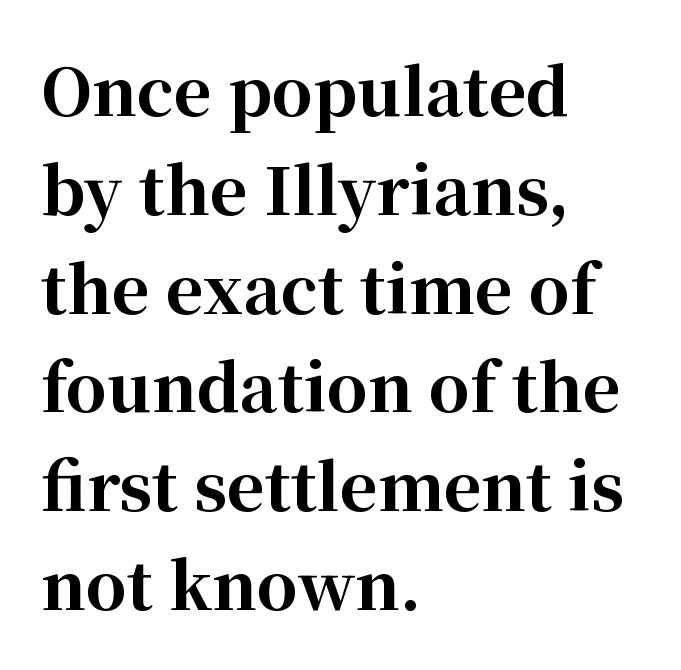
Q: Is the text bold? A: Yes.
Q: Is the text italic (slanted)? A: No, it is upright.
Q: Is the typeface a serif or a sans-serif typeface? A: Serif.
Q: Is the text underlined? A: No.
Q: How is the paragraph aligned? A: Left-aligned.
Q: Is the spacing between letters normal or unusually wide? A: Normal.
Q: Is the spacing between lines tight, normal or loose? A: Normal.
Q: Width (condensed, normal, or wide)? A: Normal.
Q: Stroke contrast? A: High.
Q: x-height? A: Medium.
Q: Monospaced? A: No.
